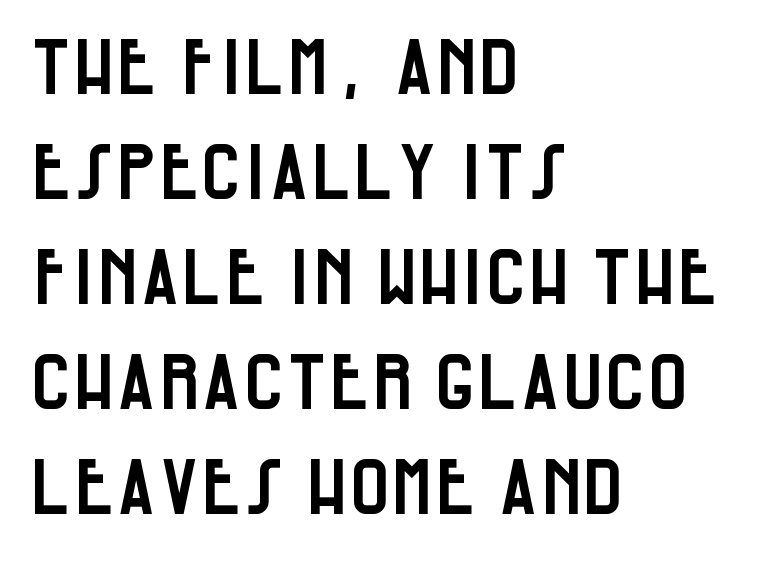
Q: Is the text italic (slanted)? A: No, it is upright.
Q: Is the typeface a serif or a sans-serif typeface? A: Sans-serif.
Q: Is the text underlined? A: No.
Q: How is the paragraph aligned? A: Left-aligned.
Q: Is the spacing between letters normal or unusually wide? A: Normal.
Q: Is the spacing between lines tight, normal or loose? A: Normal.
Q: Width (condensed, normal, or wide)? A: Condensed.
Q: Stroke contrast? A: Low.
Q: x-height? A: Large.
Q: Monospaced? A: No.
